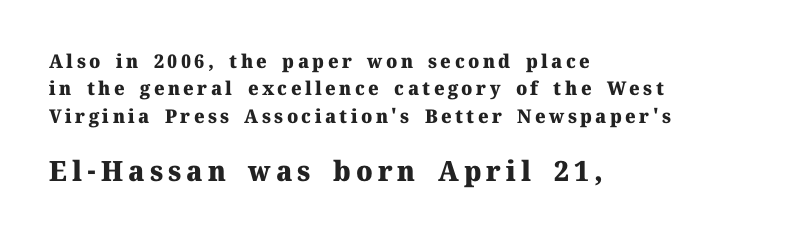
Line starts are locked; line ends wander. Chunky letters — that's bold for sure. Decoration check: the copy has no underline. This is roman type, the default non-slanted kind. This rendering employs a face with finishing strokes, i.e., a serif.
